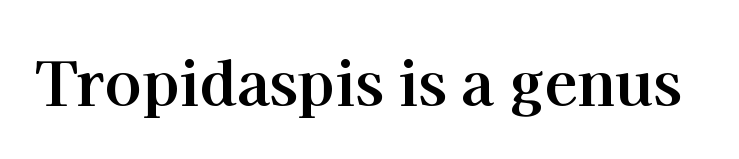
Q: Is the text bold? A: Yes.
Q: Is the text italic (slanted)? A: No, it is upright.
Q: Is the typeface a serif or a sans-serif typeface? A: Serif.
Q: Is the text underlined? A: No.
Q: Is the spacing between letters normal or unusually wide? A: Normal.
Q: Width (condensed, normal, or wide)? A: Normal.
Q: Stroke contrast? A: High.
Q: x-height? A: Medium.
Q: Monospaced? A: No.
